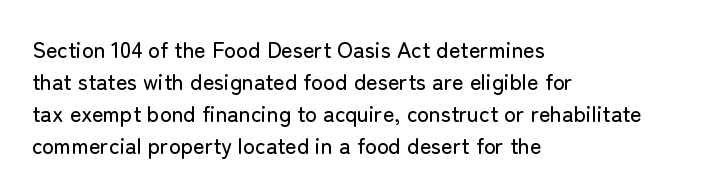
Q: Is the text italic (slanted)? A: No, it is upright.
Q: Is the text underlined? A: No.
Q: How is the paragraph aligned? A: Left-aligned.
Q: Is the spacing between letters normal or unusually wide? A: Normal.
Q: Is the spacing between lines tight, normal or loose? A: Normal.
